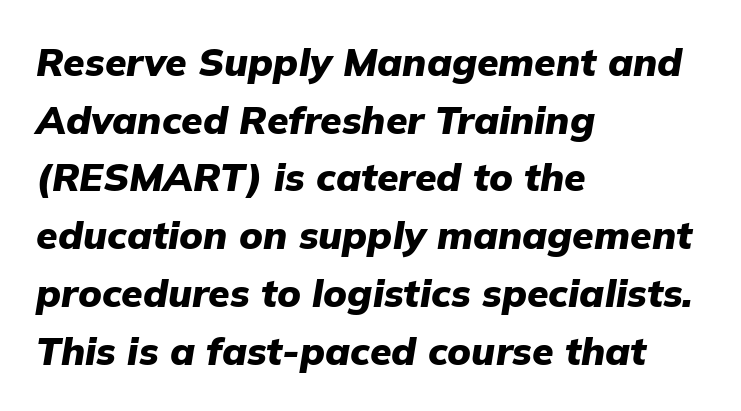
The image shows 39 px heavy type, italic (leaning right); set left-aligned, normal line spacing (1.48x), normal letter spacing, not underlined; low stroke contrast and a medium x-height.
